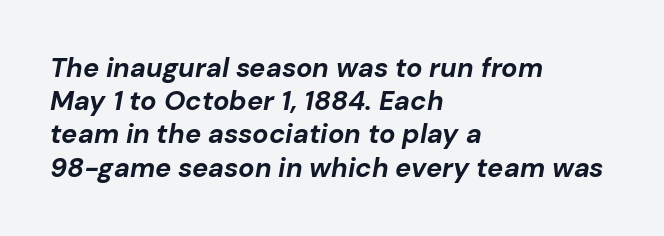
Q: Is the text bold? A: Yes.
Q: Is the text italic (slanted)? A: Yes, it leans right by about 10 degrees.
Q: Is the text underlined? A: No.
Q: How is the paragraph aligned? A: Left-aligned.
Q: Is the spacing between letters normal or unusually wide? A: Normal.
